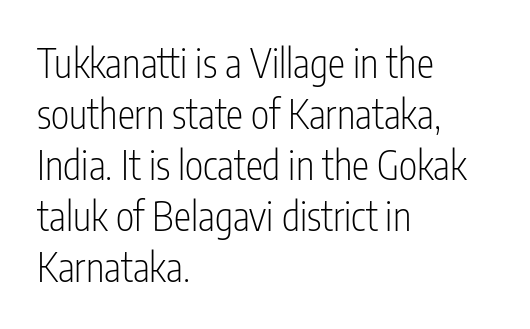
{"serif": "no", "italic": "no", "bold": "no", "weight": "light", "width": "condensed", "stroke_contrast": "low", "x_height": "medium", "monospaced": "no", "underline": "no", "align": "left", "line_spacing": "normal", "line_spacing_ratio": 1.31, "letter_spacing": "normal", "letter_spacing_em": 0.0, "glyph_px": 39}
